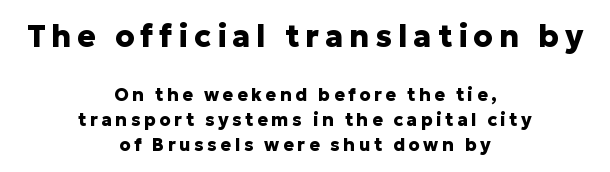
The rag falls on both sides of this text block equally. Looks like regular typesetting: each glyph gets only the width it needs. The block sitting higher on the canvas is the one with enlarged characters. Look at the bottom of the vertical strokes: they stop flat, with no serifs. No word sits above an underline. Typographic density is high because the face is bold.
